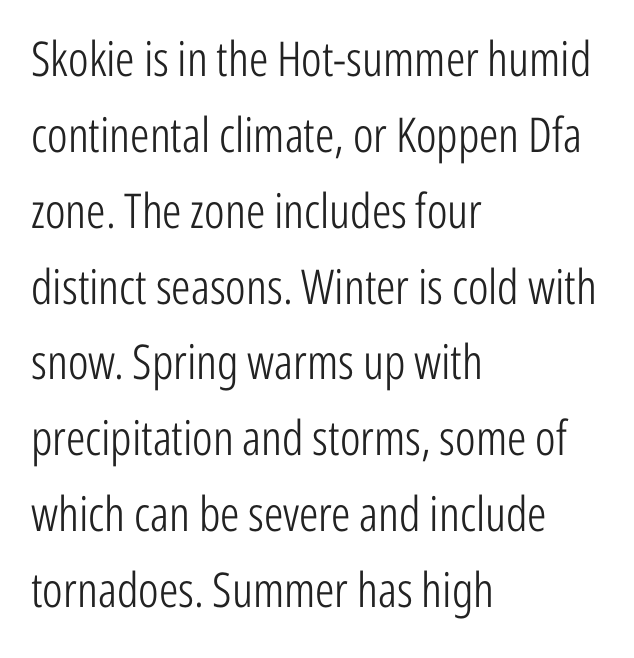
Q: Is the text bold? A: No.
Q: Is the text italic (slanted)? A: No, it is upright.
Q: Is the typeface a serif or a sans-serif typeface? A: Sans-serif.
Q: Is the text underlined? A: No.
Q: How is the paragraph aligned? A: Left-aligned.
Q: Is the spacing between letters normal or unusually wide? A: Normal.
Q: Is the spacing between lines tight, normal or loose? A: Normal.
Q: Width (condensed, normal, or wide)? A: Condensed.
Q: Stroke contrast? A: Low.
Q: x-height? A: Medium.
Q: Monospaced? A: No.
